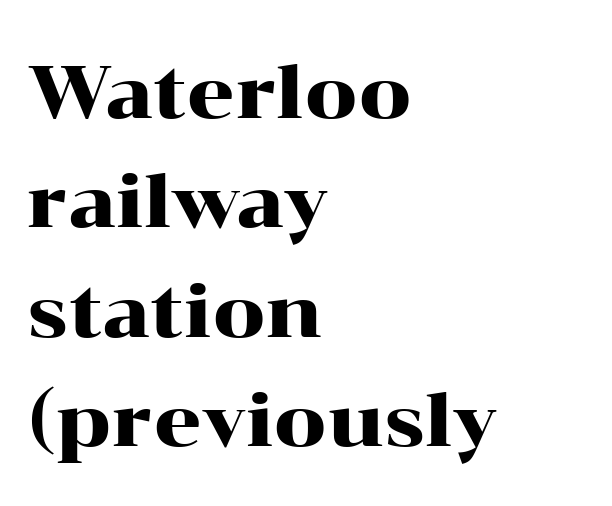
{"serif": "yes", "italic": "no", "width": "wide", "stroke_contrast": "high", "x_height": "medium", "monospaced": "no", "underline": "no", "align": "left", "line_spacing": "normal", "line_spacing_ratio": 1.46, "letter_spacing": "normal", "letter_spacing_em": 0.0, "glyph_px": 75}
